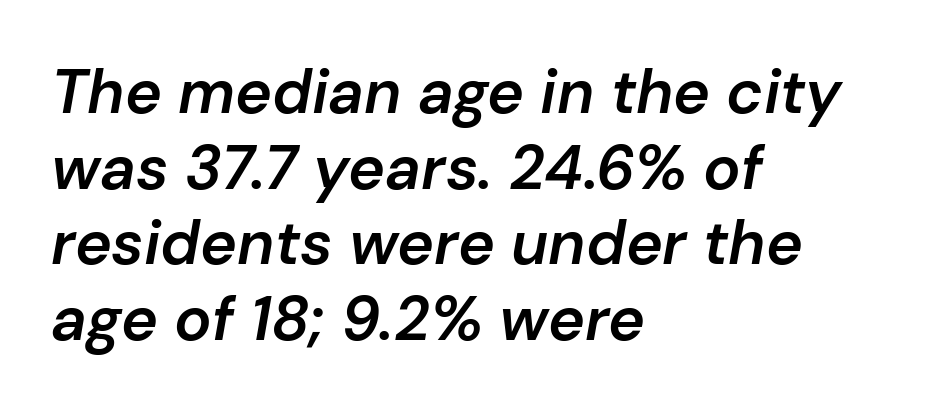
Q: Is the text bold? A: Semi-bold.
Q: Is the text italic (slanted)? A: Yes, it leans right by about 10 degrees.
Q: Is the text underlined? A: No.
Q: How is the paragraph aligned? A: Left-aligned.
Q: Is the spacing between letters normal or unusually wide? A: Normal.
Q: Width (condensed, normal, or wide)? A: Normal.
Q: Stroke contrast? A: Low.
Q: x-height? A: Medium.
Q: Monospaced? A: No.
